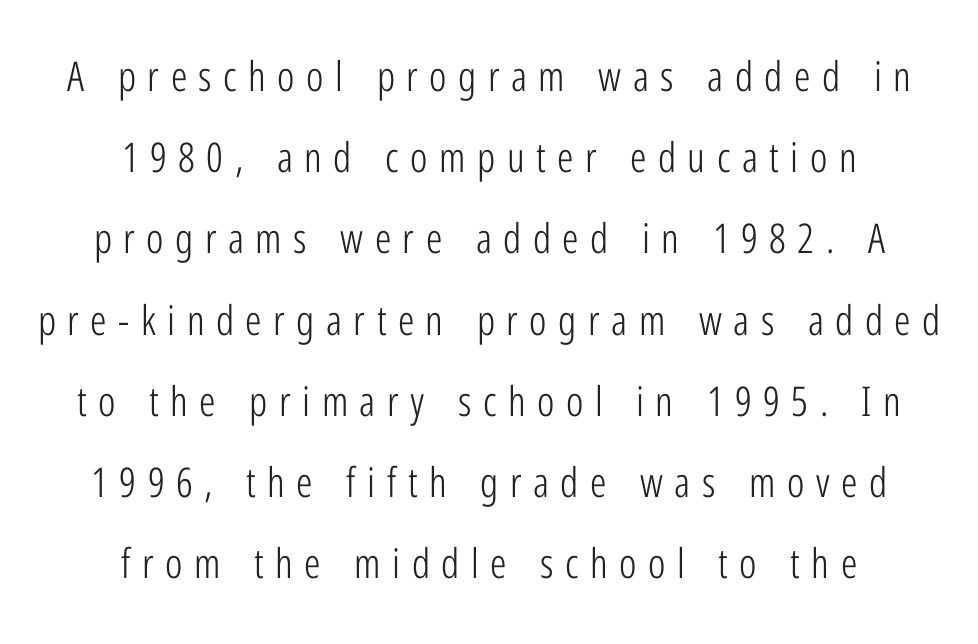
Q: Is the text bold? A: No.
Q: Is the text italic (slanted)? A: No, it is upright.
Q: Is the typeface a serif or a sans-serif typeface? A: Sans-serif.
Q: Is the text underlined? A: No.
Q: How is the paragraph aligned? A: Centered.
Q: Is the spacing between letters normal or unusually wide? A: Unusually wide.
Q: Is the spacing between lines tight, normal or loose? A: Loose.
Q: Width (condensed, normal, or wide)? A: Condensed.
Q: Stroke contrast? A: Low.
Q: x-height? A: Medium.
Q: Monospaced? A: No.
